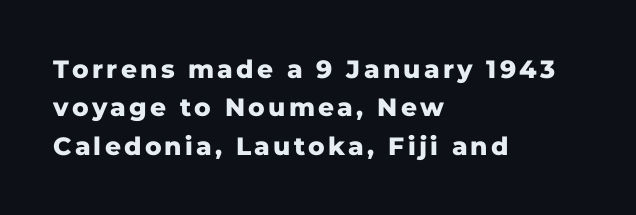
Q: Is the text bold? A: Yes.
Q: Is the text italic (slanted)? A: No, it is upright.
Q: Is the text underlined? A: No.
Q: How is the paragraph aligned? A: Left-aligned.
Q: Is the spacing between lines tight, normal or loose? A: Normal.
